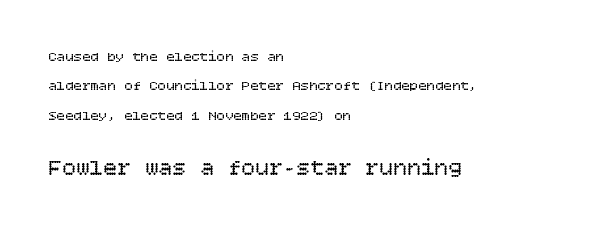
Q: Is the text bold? A: No.
Q: Is the text italic (slanted)? A: No, it is upright.
Q: Is the text underlined? A: No.
Q: How is the paragraph aligned? A: Left-aligned.
Q: Is the spacing between letters normal or unusually wide? A: Normal.
Q: Is the spacing between lines tight, normal or loose? A: Loose.
Q: Which block of text is set in a larger size, the first (top) or the second (bottom)? A: The second (bottom) one.
